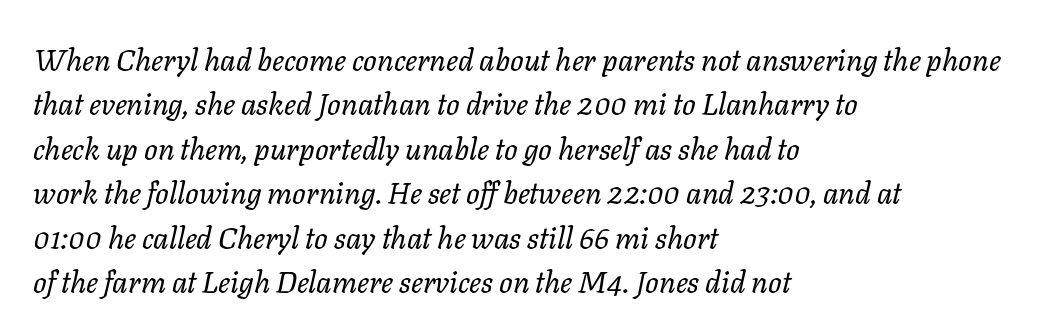
{"italic": "yes", "lean": "right", "slant_degrees": 11, "bold": "no", "weight": "regular", "width": "normal", "stroke_contrast": "low", "x_height": "medium", "monospaced": "no", "underline": "no", "align": "left", "line_spacing": "normal", "line_spacing_ratio": 1.48, "letter_spacing": "normal", "letter_spacing_em": 0.0, "glyph_px": 30}
